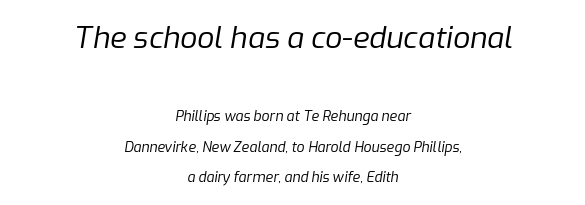
The image shows 30 px regular-weight type, italic (leaning right); set centered, loose line spacing (2.18x), normal letter spacing, not underlined; the first (top) block is 2.14x larger; low stroke contrast and a medium x-height.
